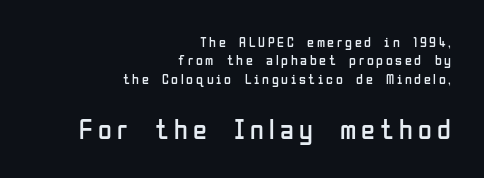
This sample uses a sans-serif face. Whoever set this made the second block the dominant, larger element. Proportional: the letters do not fall into vertical columns. The ragged edge is on the left, which tells us the setting is flush right. The foot of each line stays bare and open. Ordinary non-slanted type is in use.
